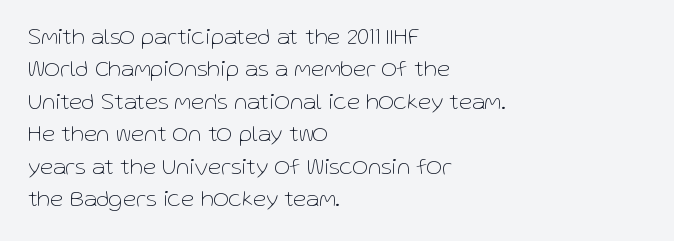
The typesetter chose a ragged-right arrangement here. In terms of letterspacing, this is plain default setting. Descenders hang freely into open space. A typesetter would call this leading conventional body-copy spacing. Stems and bowls with no extra thickness — not bold.
